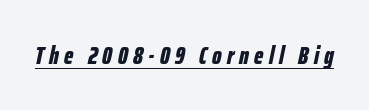
{"italic": "yes", "lean": "right", "slant_degrees": 12, "bold": "yes", "underline": "yes", "letter_spacing": "wide", "letter_spacing_em": 0.21, "glyph_px": 25}
